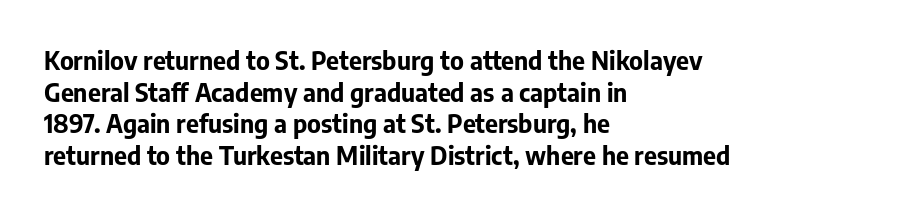
Q: Is the text bold? A: Yes.
Q: Is the text italic (slanted)? A: No, it is upright.
Q: Is the text underlined? A: No.
Q: How is the paragraph aligned? A: Left-aligned.
Q: Is the spacing between letters normal or unusually wide? A: Normal.
Q: Is the spacing between lines tight, normal or loose? A: Normal.
